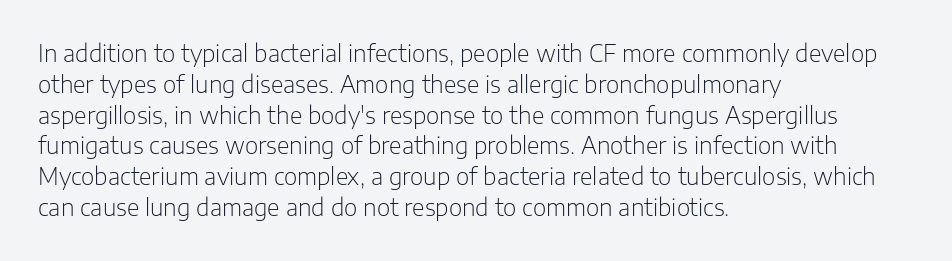
{"italic": "no", "bold": "no", "underline": "no", "align": "left", "line_spacing": "normal", "line_spacing_ratio": 1.34, "letter_spacing": "normal", "letter_spacing_em": 0.0, "glyph_px": 23}
